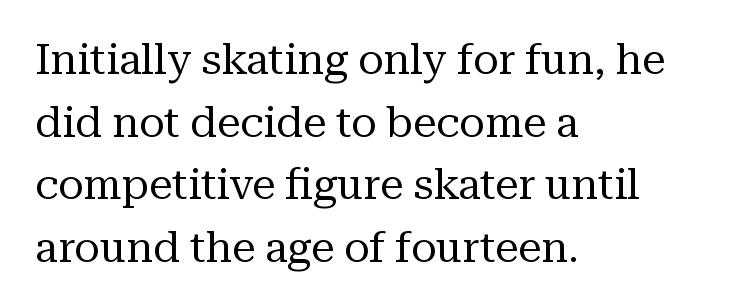
The image shows 42 px regular-weight serif type, upright; set left-aligned, normal line spacing (1.49x), normal letter spacing, not underlined; medium stroke contrast and a medium x-height.
